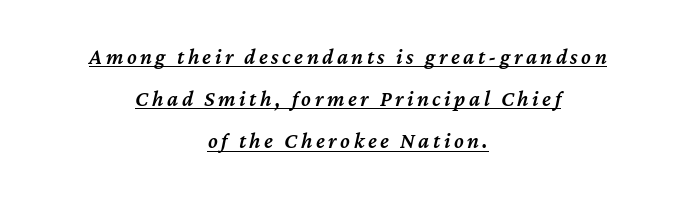
This is the in-between weight designers call semibold or demi. Notice how a bar underscores the lettering throughout. The text block is weighted toward neither margin, spreading evenly from the middle. Vertical spacing — loose. Emphasis-style slanted type is in use.
